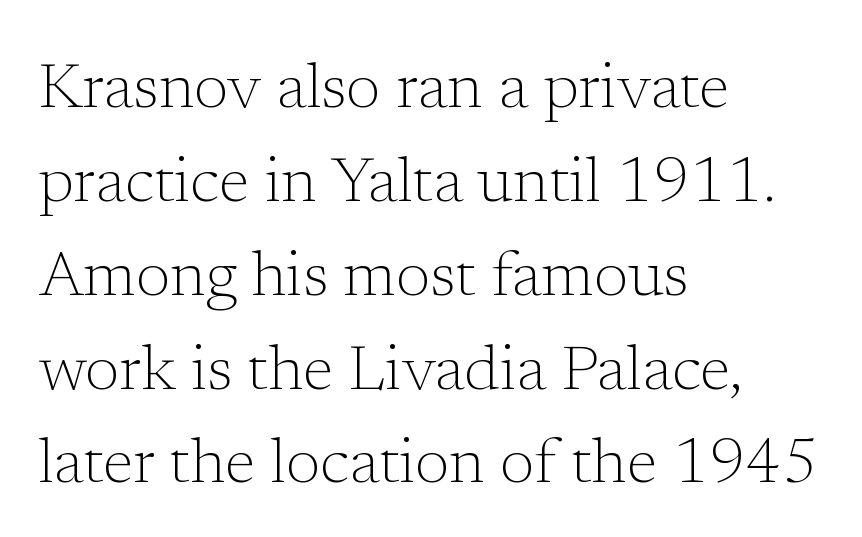
The image shows 63 px light serif type, upright; set left-aligned, normal line spacing (1.49x), normal letter spacing, not underlined; low stroke contrast and a medium x-height.
